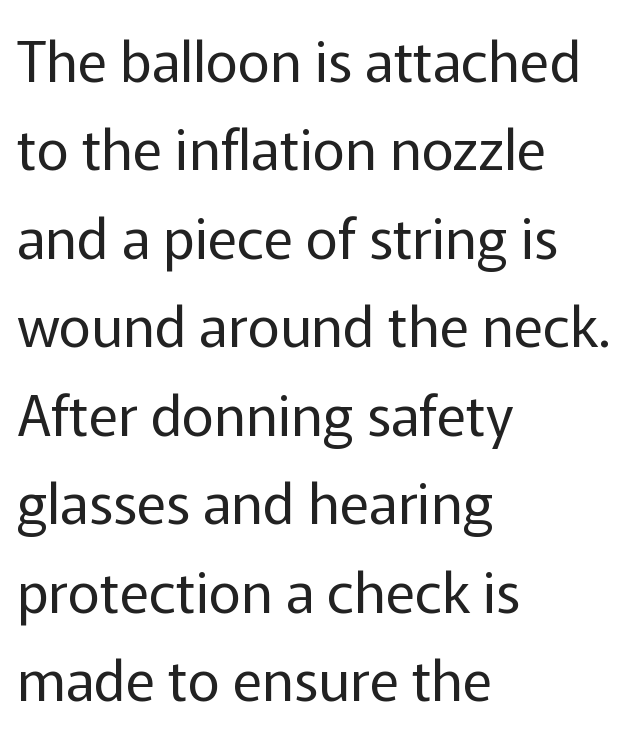
Q: Is the text bold? A: No.
Q: Is the text italic (slanted)? A: No, it is upright.
Q: Is the typeface a serif or a sans-serif typeface? A: Sans-serif.
Q: Is the text underlined? A: No.
Q: How is the paragraph aligned? A: Left-aligned.
Q: Is the spacing between letters normal or unusually wide? A: Normal.
Q: Is the spacing between lines tight, normal or loose? A: Normal.
Q: Width (condensed, normal, or wide)? A: Normal.
Q: Stroke contrast? A: Low.
Q: x-height? A: Medium.
Q: Monospaced? A: No.
